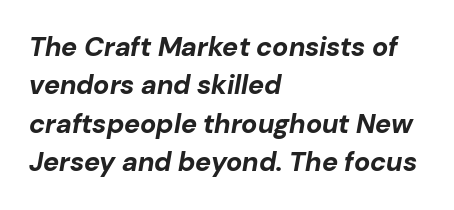
Q: Is the text bold? A: Yes.
Q: Is the text italic (slanted)? A: Yes, it leans right by about 10 degrees.
Q: Is the text underlined? A: No.
Q: How is the paragraph aligned? A: Left-aligned.
Q: Is the spacing between letters normal or unusually wide? A: Normal.
Q: Is the spacing between lines tight, normal or loose? A: Normal.
